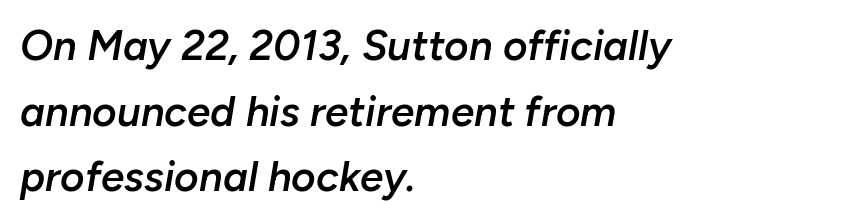
The whole block is typeset with a tilt. Normally led — the rows are evenly, conventionally spaced. A classic flush-left, rag-right setting is used for this passage. This sample has the flowing, uneven cadence of proportional lettering. Emphasis by weight is partial: semibold.
